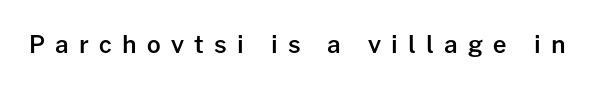
Q: Is the text bold? A: Semi-bold.
Q: Is the text italic (slanted)? A: No, it is upright.
Q: Is the text underlined? A: No.
Q: Is the spacing between letters normal or unusually wide? A: Unusually wide.
